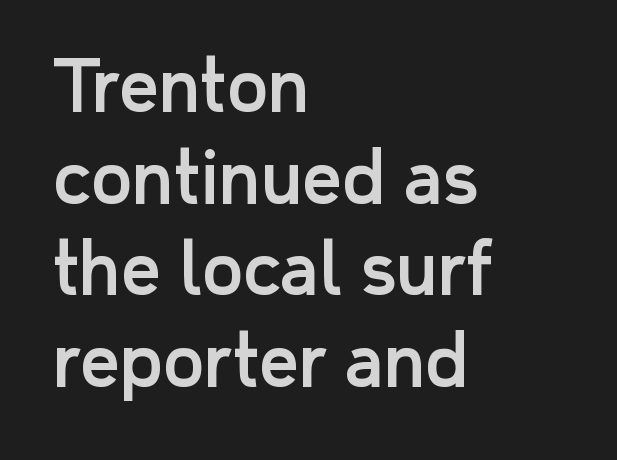
The image shows 70 px sans-serif type, upright; set left-aligned, normal line spacing (1.31x), normal letter spacing, not underlined; low stroke contrast and a medium x-height.
